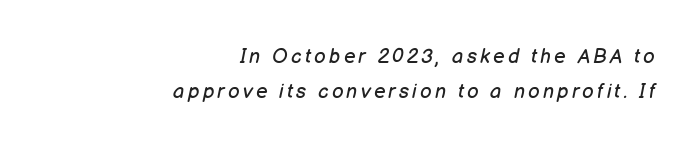
{"italic": "yes", "lean": "right", "slant_degrees": 12, "bold": "no", "underline": "no", "align": "right", "line_spacing_ratio": 1.73, "glyph_px": 20}
